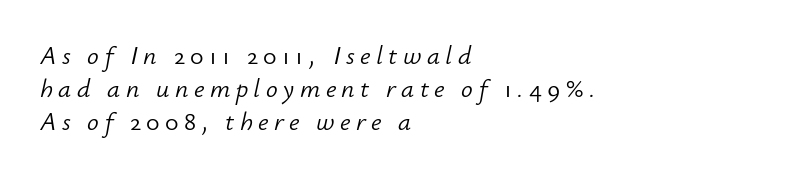
Q: Is the text bold? A: No.
Q: Is the text italic (slanted)? A: Yes, it leans right by about 12 degrees.
Q: Is the text underlined? A: No.
Q: How is the paragraph aligned? A: Left-aligned.
Q: Is the spacing between letters normal or unusually wide? A: Unusually wide.
Q: Is the spacing between lines tight, normal or loose? A: Normal.
